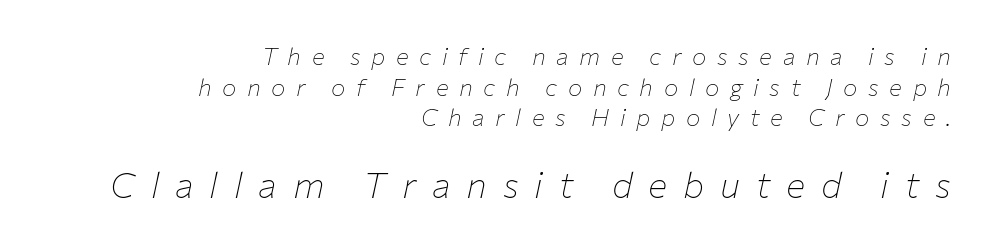
{"italic": "yes", "lean": "right", "slant_degrees": 12, "bold": "no", "weight": "thin", "width": "normal", "stroke_contrast": "low", "x_height": "medium", "monospaced": "no", "underline": "no", "align": "right", "line_spacing": "normal", "line_spacing_ratio": 1.28, "letter_spacing": "wide", "letter_spacing_em": 0.44, "larger_block": "second", "size_ratio": 1.5, "glyph_px": 36}
